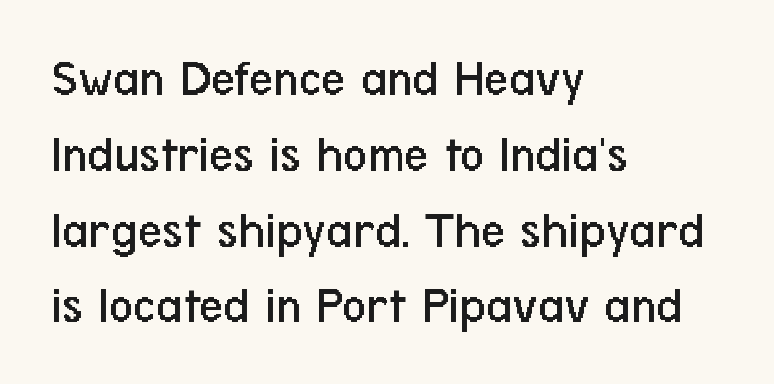
Q: Is the text bold? A: No.
Q: Is the text italic (slanted)? A: No, it is upright.
Q: Is the typeface a serif or a sans-serif typeface? A: Sans-serif.
Q: Is the text underlined? A: No.
Q: How is the paragraph aligned? A: Left-aligned.
Q: Is the spacing between letters normal or unusually wide? A: Normal.
Q: Is the spacing between lines tight, normal or loose? A: Normal.
Q: Width (condensed, normal, or wide)? A: Condensed.
Q: Stroke contrast? A: Low.
Q: x-height? A: Medium.
Q: Monospaced? A: No.
